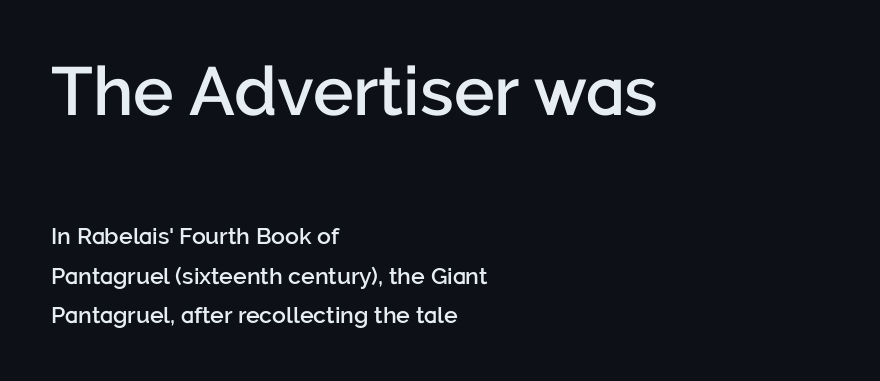
Q: Is the text bold? A: Semi-bold.
Q: Is the text italic (slanted)? A: No, it is upright.
Q: Is the typeface a serif or a sans-serif typeface? A: Sans-serif.
Q: Is the text underlined? A: No.
Q: How is the paragraph aligned? A: Left-aligned.
Q: Is the spacing between letters normal or unusually wide? A: Normal.
Q: Which block of text is set in a larger size, the first (top) or the second (bottom)? A: The first (top) one.
Q: Width (condensed, normal, or wide)? A: Normal.
Q: Stroke contrast? A: Low.
Q: x-height? A: Medium.
Q: Monospaced? A: No.
